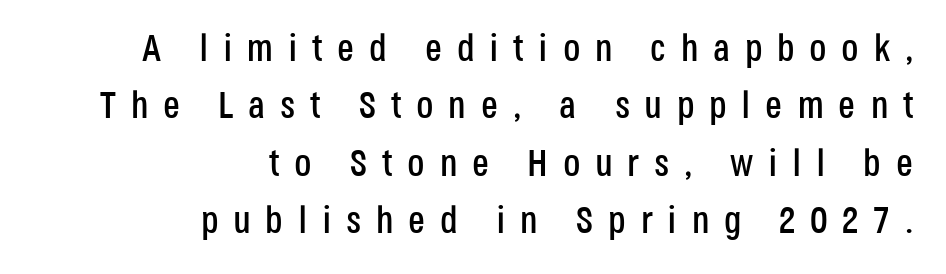
These lines were composed using upright roman letters. The lines sit at an ordinary, default distance from one another. The passage shown is typed in a proportional face where columns would drift. Does the copy run flush right? Yes — the right margin is perfectly even. Serifs: no, the terminals of the letterforms are clean. This rendering widens character spacing well past its baseline value.
